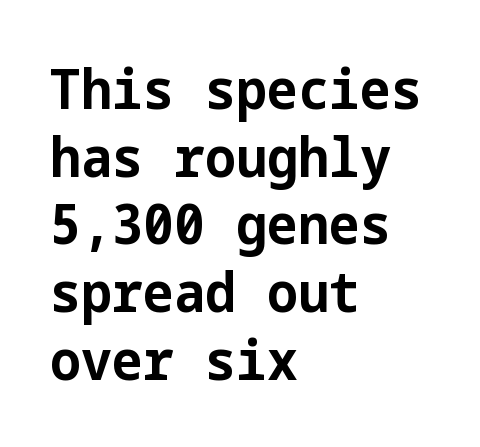
Q: Is the text bold? A: Yes.
Q: Is the text italic (slanted)? A: No, it is upright.
Q: Is the typeface a serif or a sans-serif typeface? A: Sans-serif.
Q: Is the text underlined? A: No.
Q: How is the paragraph aligned? A: Left-aligned.
Q: Is the spacing between letters normal or unusually wide? A: Normal.
Q: Width (condensed, normal, or wide)? A: Normal.
Q: Stroke contrast? A: Low.
Q: x-height? A: Medium.
